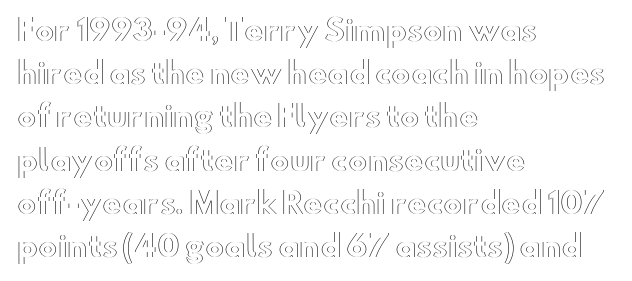
Every row of glyphs begins at an identical x-position on the left. Standard letterfit; no display-style spreading of the glyphs. Plain, unruled lines of type. Is there much room between lines? A standard amount, neither cramped nor airy.
